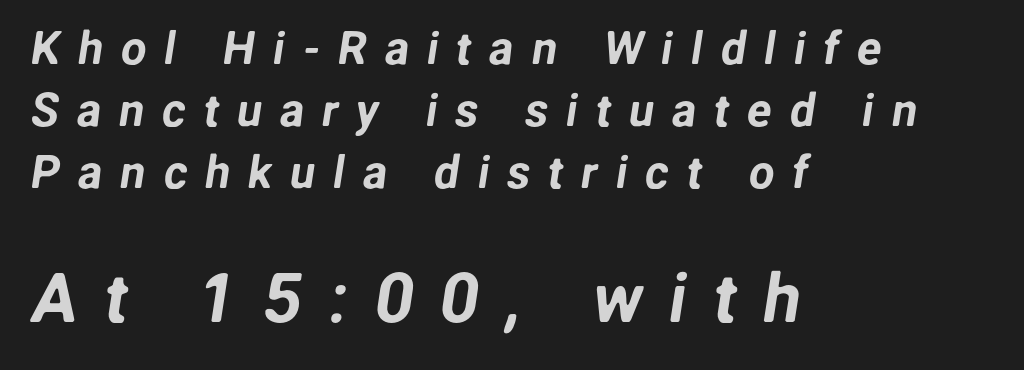
Q: Is the typeface a serif or a sans-serif typeface? A: Sans-serif.
Q: Is the text underlined? A: No.
Q: How is the paragraph aligned? A: Left-aligned.
Q: Is the spacing between letters normal or unusually wide? A: Unusually wide.
Q: Is the spacing between lines tight, normal or loose? A: Normal.
Q: Which block of text is set in a larger size, the first (top) or the second (bottom)? A: The second (bottom) one.
Q: Width (condensed, normal, or wide)? A: Normal.
Q: Stroke contrast? A: Low.
Q: x-height? A: Medium.
Q: Monospaced? A: No.
